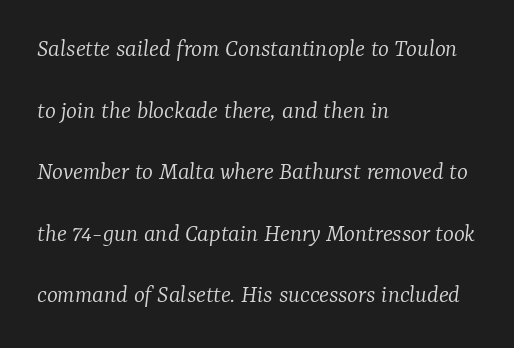
Q: Is the text bold? A: No.
Q: Is the text italic (slanted)? A: Yes, it leans right by about 7 degrees.
Q: Is the text underlined? A: No.
Q: How is the paragraph aligned? A: Left-aligned.
Q: Is the spacing between letters normal or unusually wide? A: Normal.
Q: Is the spacing between lines tight, normal or loose? A: Loose.
